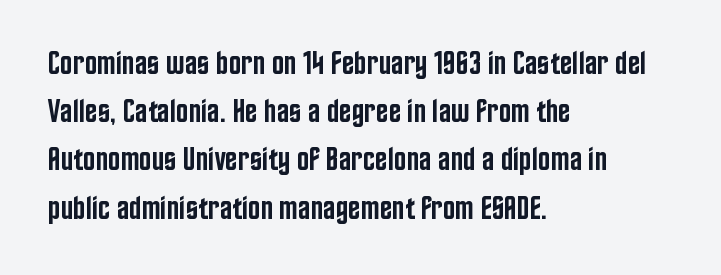
The image shows 33 px semibold, condensed sans-serif type, upright; set left-aligned, normal line spacing (1.46x), normal letter spacing, not underlined; low stroke contrast and a large x-height.
